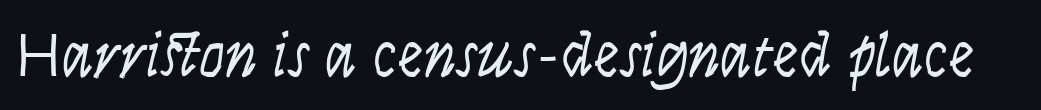
{"italic": "yes", "lean": "right", "slant_degrees": 9, "bold": "no", "weight": "light", "width": "condensed", "stroke_contrast": "low", "x_height": "large", "monospaced": "no", "underline": "no", "letter_spacing": "normal", "letter_spacing_em": 0.0, "glyph_px": 64}
